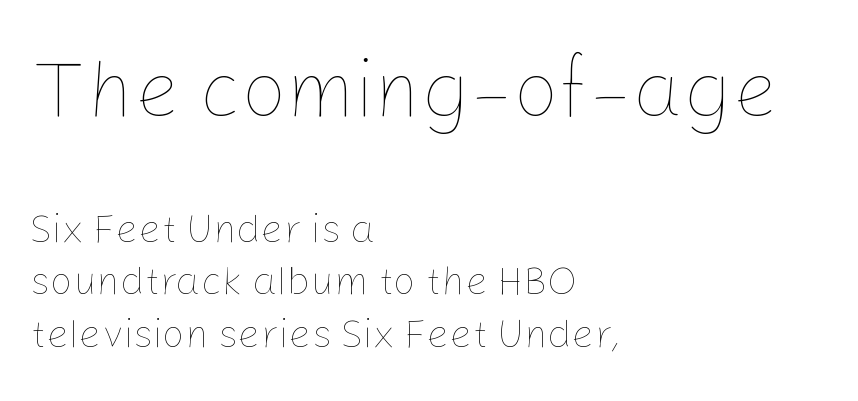
The passage is arranged the way most books set body copy — flush left. Here the designer chose a conventional face with non-uniform glyph widths. Regarding leading, the lines here are spaced in the standard way. Upright lettering throughout. Observe the ordinary spacing: letters are neighbours, not strangers.
